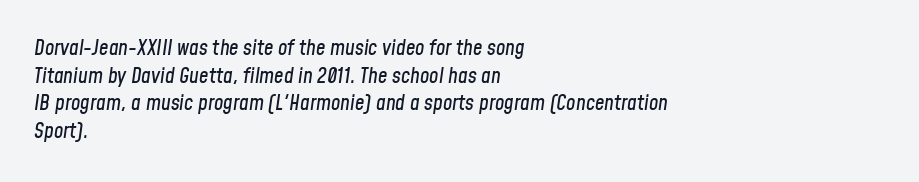
The designer left line spacing at the default. Words float on clear page, feet unadorned. The paragraph has a hard left edge and a soft right edge. There is no visible air inserted between adjacent glyphs. Compared with ordinary roman type, these characters are visibly tilted.
